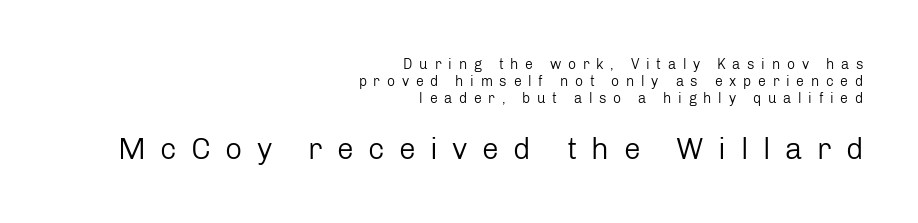
{"serif": "no", "italic": "no", "bold": "no", "weight": "regular", "width": "normal", "stroke_contrast": "low", "x_height": "medium", "monospaced": "no", "underline": "no", "align": "right", "line_spacing_ratio": 1.22, "letter_spacing": "wide", "letter_spacing_em": 0.48, "larger_block": "second", "size_ratio": 2.14, "glyph_px": 30}
